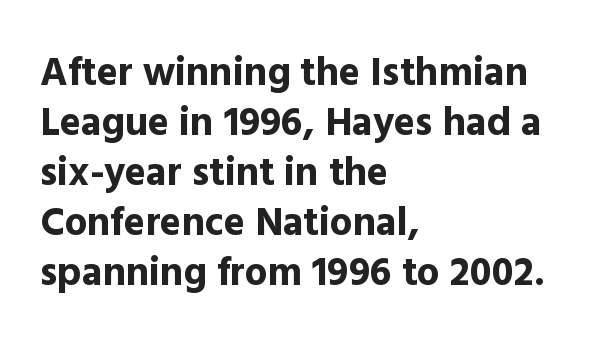
Glyph-to-glyph distance matches everyday printed text. Ordinary non-slanted type is in use. This sample uses a sans-serif face. Baseline-to-baseline distance is the conventional proportion of letter height.
